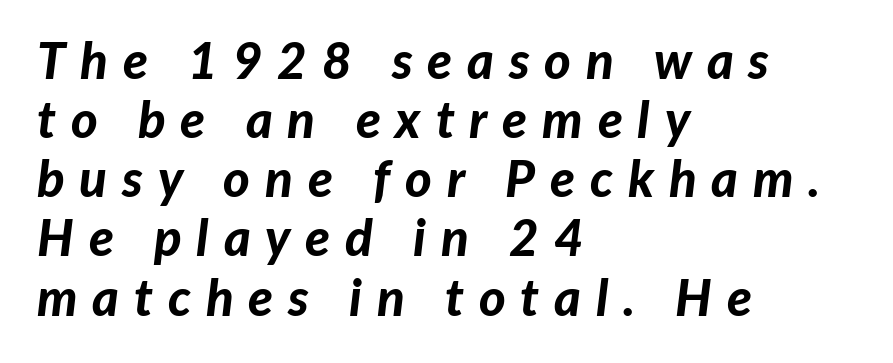
Q: Is the text bold? A: Yes.
Q: Is the text italic (slanted)? A: Yes, it leans right by about 7 degrees.
Q: Is the text underlined? A: No.
Q: How is the paragraph aligned? A: Left-aligned.
Q: Is the spacing between letters normal or unusually wide? A: Unusually wide.
Q: Width (condensed, normal, or wide)? A: Normal.
Q: Stroke contrast? A: Low.
Q: x-height? A: Medium.
Q: Monospaced? A: No.
